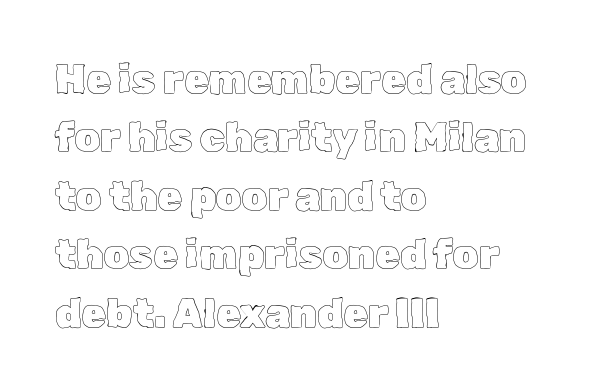
Nobody drew a line under any word here. A typesetter would call this zero additional tracking. Varying glyph widths throughout — classic text-font behaviour. Characters remain perfectly vertical along every line.
